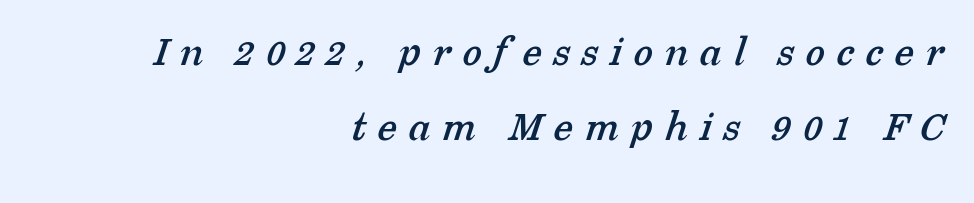
{"serif": "yes", "width": "normal", "stroke_contrast": "low", "x_height": "medium", "monospaced": "no", "underline": "no", "align": "right", "line_spacing": "normal", "line_spacing_ratio": 1.7, "letter_spacing": "wide", "letter_spacing_em": 0.27, "glyph_px": 44}
